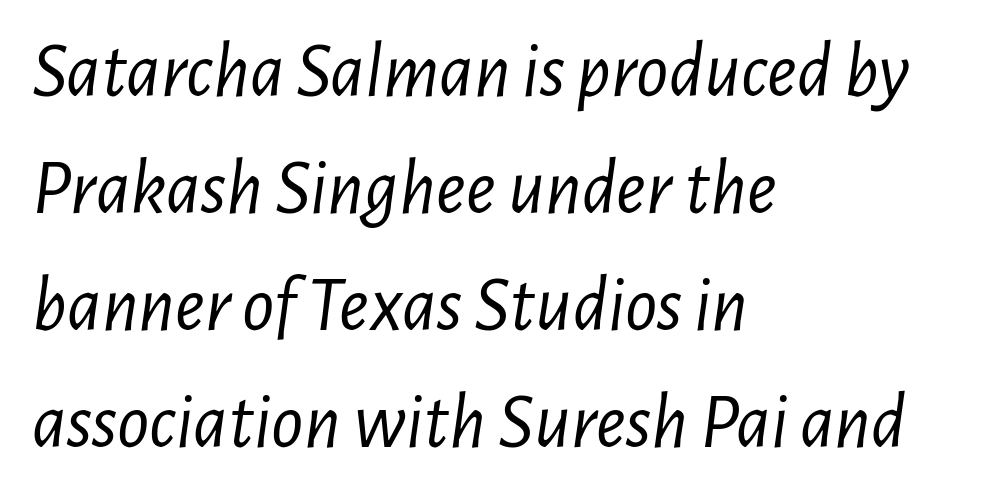
The image shows 79 px light, condensed type, italic (leaning right); set left-aligned, normal line spacing (1.48x), normal letter spacing, not underlined; low stroke contrast and a medium x-height.
